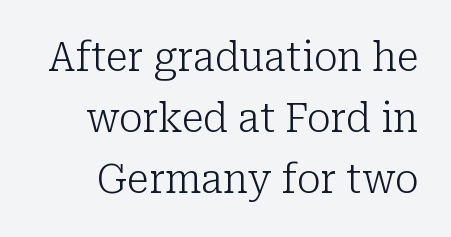
Q: Is the text bold? A: No.
Q: Is the text italic (slanted)? A: No, it is upright.
Q: Is the typeface a serif or a sans-serif typeface? A: Serif.
Q: Is the text underlined? A: No.
Q: Is the spacing between letters normal or unusually wide? A: Normal.
Q: Is the spacing between lines tight, normal or loose? A: Normal.
Q: Width (condensed, normal, or wide)? A: Normal.
Q: Stroke contrast? A: Low.
Q: x-height? A: Medium.
Q: Monospaced? A: No.
